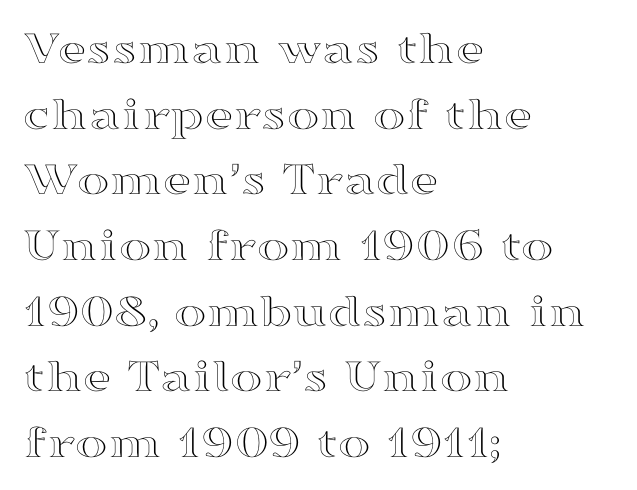
Q: Is the text italic (slanted)? A: No, it is upright.
Q: Is the text underlined? A: No.
Q: How is the paragraph aligned? A: Left-aligned.
Q: Is the spacing between letters normal or unusually wide? A: Normal.
Q: Is the spacing between lines tight, normal or loose? A: Normal.
Q: Width (condensed, normal, or wide)? A: Wide.
Q: x-height? A: Medium.
Q: Monospaced? A: No.
